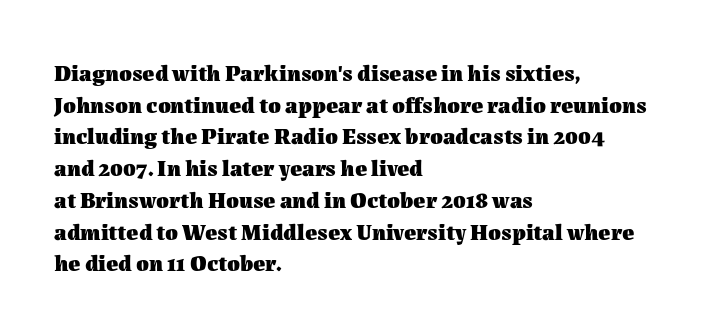
{"italic": "no", "bold": "yes", "underline": "no", "align": "left", "line_spacing": "normal", "line_spacing_ratio": 1.38, "letter_spacing": "normal", "letter_spacing_em": 0.0, "glyph_px": 23}
